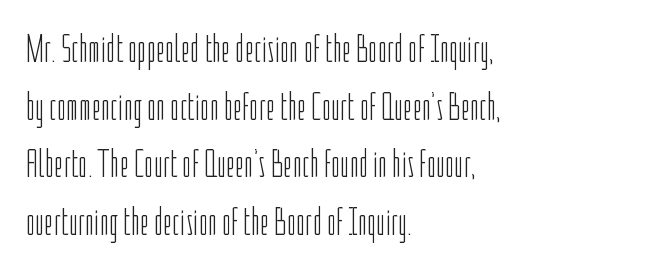
Short and long lines alike share a common starting point at left. One glance says typical: line gaps are just what's usual. Glance below the letters and you will spot only blank space. Posture: vertical. Varying glyph widths throughout — classic text-font behaviour.
